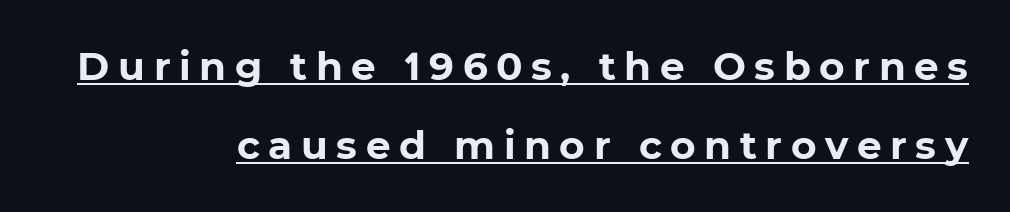
The image shows 39 px bold sans-serif type; set right-aligned, loose line spacing (2.03x), unusually wide letter spacing (+0.22 em), underlined; low stroke contrast and a medium x-height.
